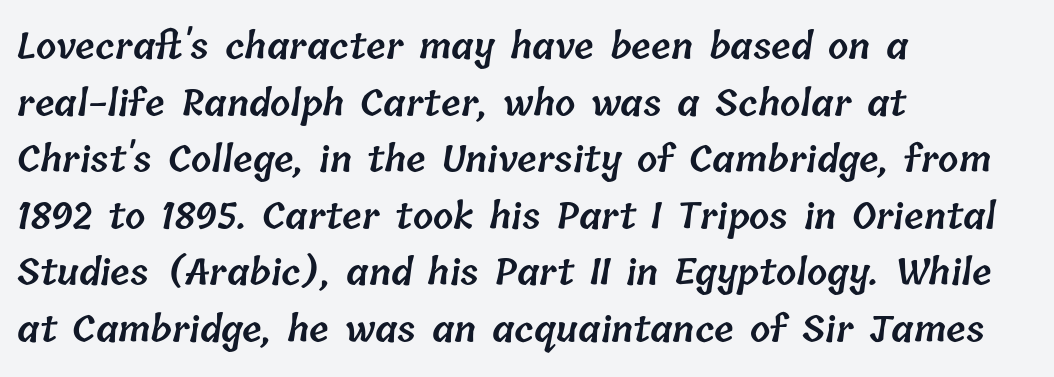
{"bold": "semi", "weight": "semibold", "width": "normal", "stroke_contrast": "low", "x_height": "medium", "monospaced": "no", "underline": "no", "align": "left", "line_spacing": "normal", "line_spacing_ratio": 1.57, "letter_spacing": "normal", "letter_spacing_em": 0.0, "glyph_px": 36}
